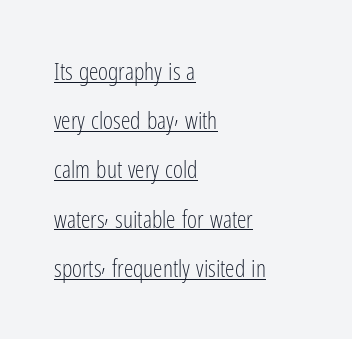
The image shows 24 px text type, upright; set left-aligned, loose line spacing (2.05x), normal letter spacing, underlined.
